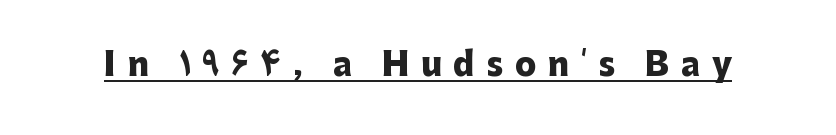
Proportional: the letters do not fall into vertical columns. Underline: present. The horizontal fit of the characters is loose and conspicuously gappy. Typographically, this falls in the sans-serif category.
